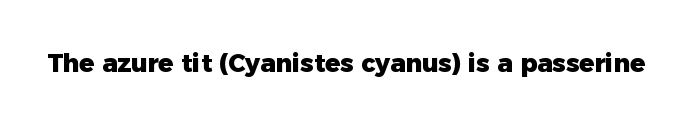
The image shows 25 px bold type, upright; set normal letter spacing, not underlined.
